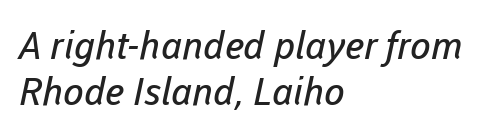
I'd call this a sans setting — the letters go barefoot. The space directly below the letters is spotless. Caption: multi-line text, flush left, ragged right. Honestly, the letter spacing is just normal — you wouldn't notice it. A typesetter would call this proportional, since set widths differ per character. Weight: in the light-to-regular range.
